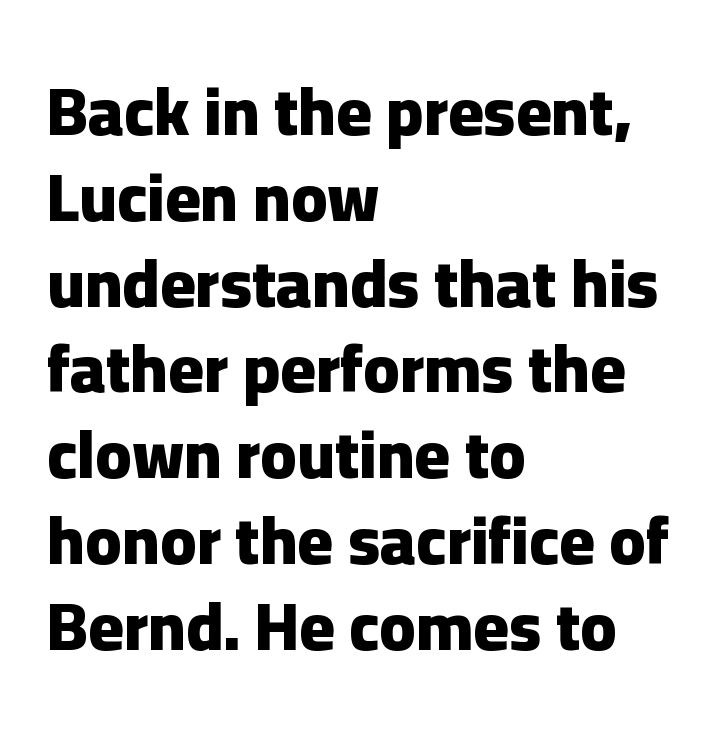
The strip under each line holds only bare page. The paragraph has a hard left edge and a soft right edge. The passage shown has conventional tracking throughout. These lines carry a lot of weight — the face is fully bold. Spacing verdict: proportional, widths tailored to each character. Summary of vertical rhythm: regular, with standard interline spacing.
